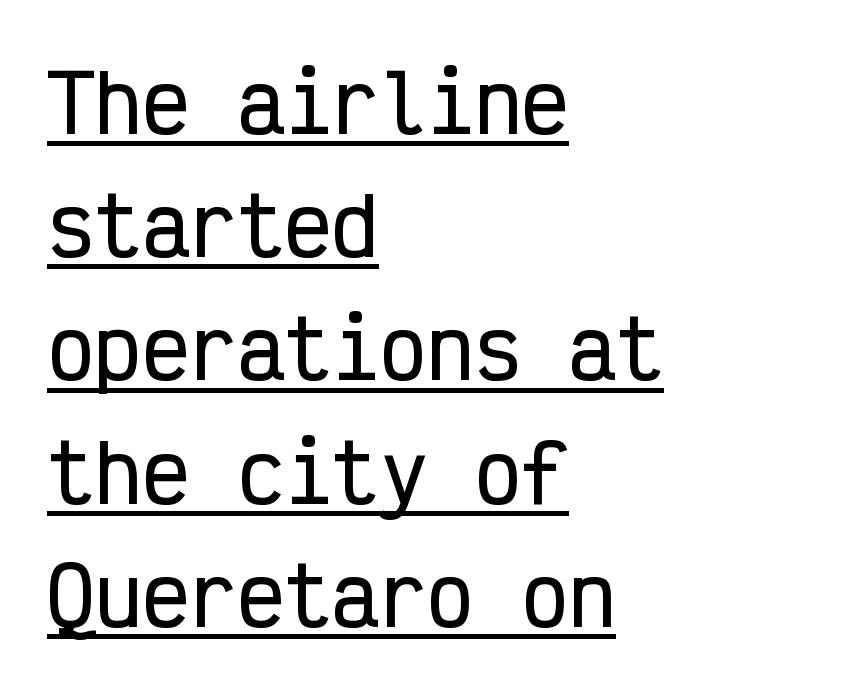
Q: Is the text italic (slanted)? A: No, it is upright.
Q: Is the typeface a serif or a sans-serif typeface? A: Sans-serif.
Q: Is the text underlined? A: Yes.
Q: How is the paragraph aligned? A: Left-aligned.
Q: Is the spacing between letters normal or unusually wide? A: Normal.
Q: Is the spacing between lines tight, normal or loose? A: Normal.
Q: Width (condensed, normal, or wide)? A: Condensed.
Q: Stroke contrast? A: Low.
Q: x-height? A: Medium.
Q: Monospaced? A: Yes.
